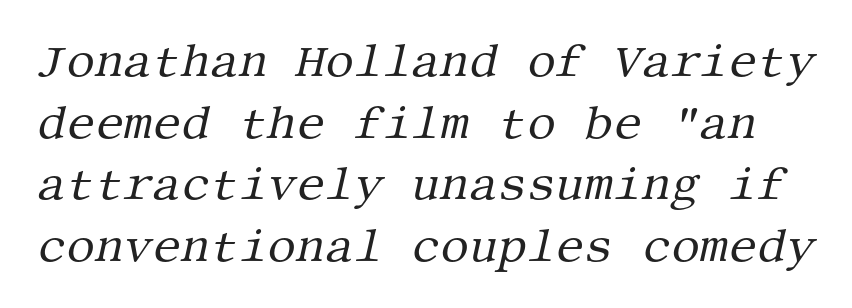
Q: Is the text bold? A: No.
Q: Is the text italic (slanted)? A: Yes, it leans right by about 13 degrees.
Q: Is the typeface a serif or a sans-serif typeface? A: Serif.
Q: Is the text underlined? A: No.
Q: Is the spacing between letters normal or unusually wide? A: Normal.
Q: Is the spacing between lines tight, normal or loose? A: Normal.
Q: Width (condensed, normal, or wide)? A: Normal.
Q: Stroke contrast? A: Medium.
Q: x-height? A: Large.
